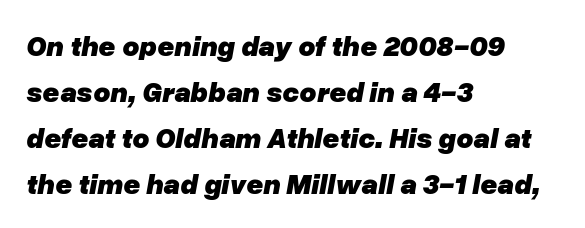
The passage shown is typed in a proportional face where columns would drift. A student would call this left alignment; a typographer would say flush left, rag right. The sample has been set heavy, in full bold. The space beneath each line is pristine and unruled. Letter spacing: default. Is the type slanted? Yes — the strokes lean at a clear angle.
